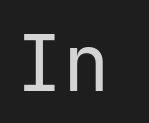
The image shows 78 px regular-weight sans-serif type, upright; set normal letter spacing, not underlined; low stroke contrast and a medium x-height.
